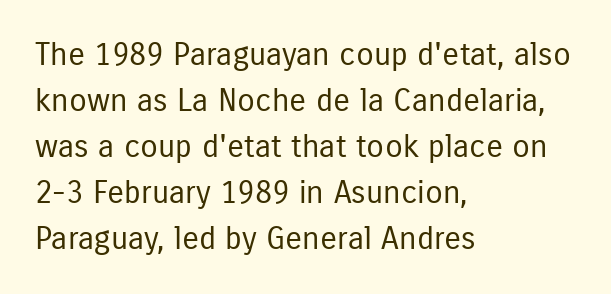
The image shows 32 px regular-weight, condensed sans-serif type, upright; set left-aligned, normal line spacing (1.44x), normal letter spacing, not underlined; low stroke contrast and a medium x-height.
